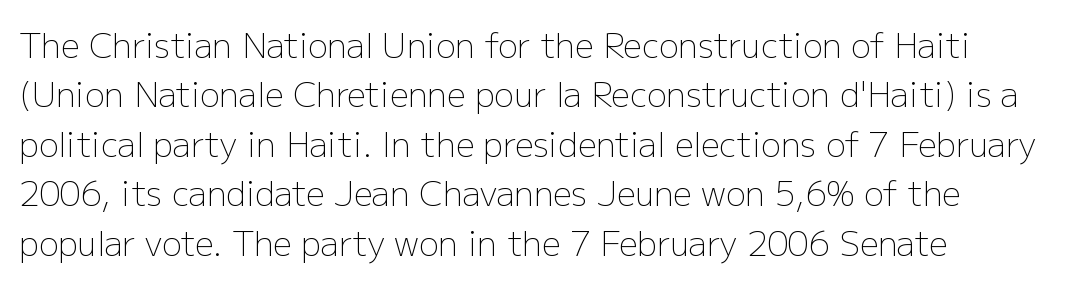
{"serif": "no", "italic": "no", "bold": "no", "weight": "light", "width": "normal", "stroke_contrast": "low", "x_height": "medium", "monospaced": "no", "underline": "no", "align": "left", "line_spacing": "normal", "line_spacing_ratio": 1.5, "letter_spacing": "normal", "letter_spacing_em": 0.0, "glyph_px": 33}
